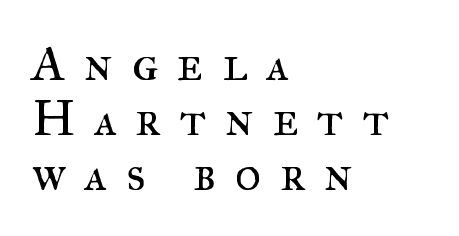
{"serif": "yes", "italic": "no", "bold": "no", "weight": "regular", "width": "normal", "stroke_contrast": "medium", "x_height": "small", "monospaced": "no", "underline": "no", "align": "left", "line_spacing": "tight", "line_spacing_ratio": 1.1, "letter_spacing": "wide", "letter_spacing_em": 0.37, "glyph_px": 50}
